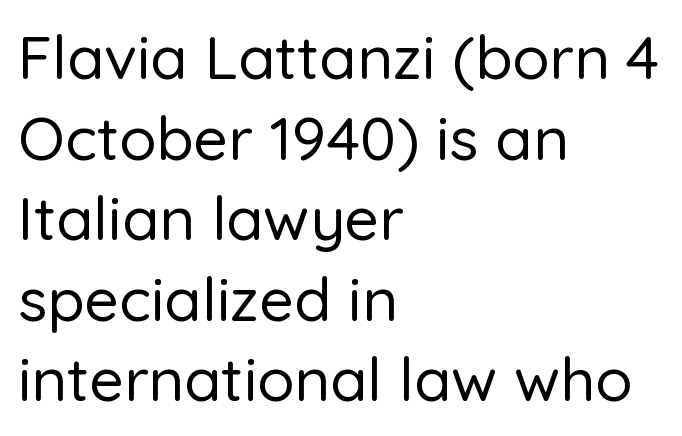
The image shows 61 px sans-serif type, upright; set left-aligned, normal line spacing (1.32x), normal letter spacing, not underlined; low stroke contrast and a medium x-height.
